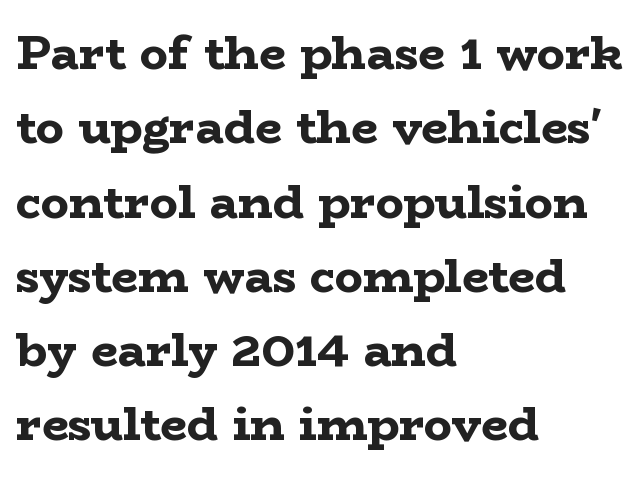
The characters display serif detailing at their extremities. All the whitespace from short lines collects on the right. The glyphs are unaccompanied by any horizontal stroke below them. Looks like regular typesetting: each glyph gets only the width it needs. Does extra space separate the letters? No, they use regular spacing.
